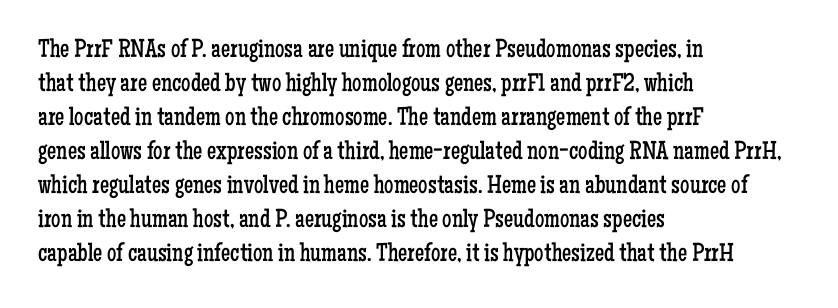
{"italic": "no", "bold": "no", "underline": "no", "align": "left", "line_spacing": "normal", "line_spacing_ratio": 1.31, "letter_spacing": "normal", "letter_spacing_em": 0.0, "glyph_px": 26}
